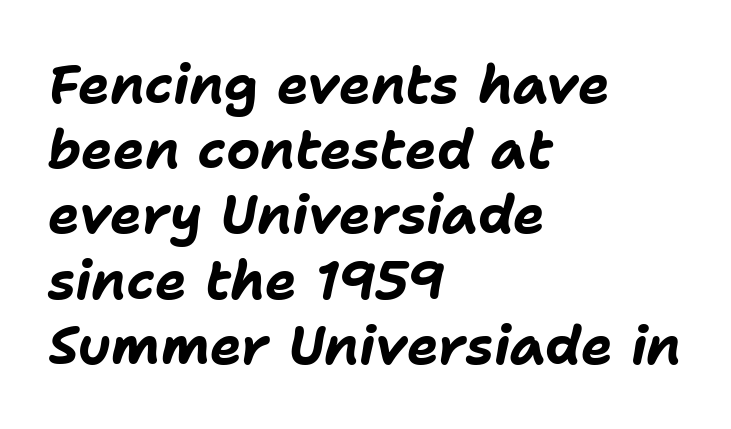
The image shows 53 px bold type, italic (leaning right); set left-aligned, line spacing 1.23x, normal letter spacing, not underlined; low stroke contrast and a medium x-height.
